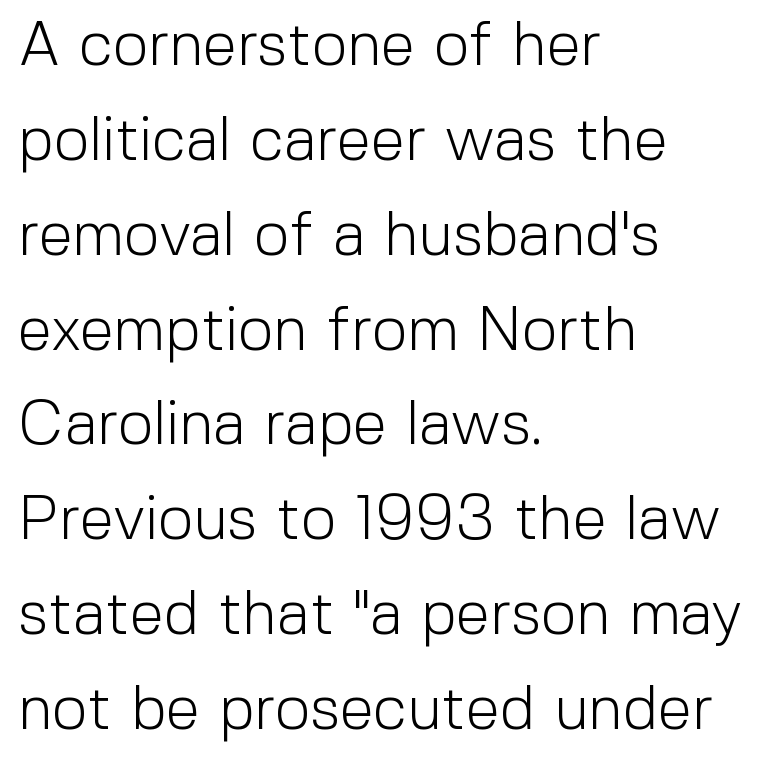
Q: Is the text bold? A: No.
Q: Is the text italic (slanted)? A: No, it is upright.
Q: Is the typeface a serif or a sans-serif typeface? A: Sans-serif.
Q: Is the text underlined? A: No.
Q: How is the paragraph aligned? A: Left-aligned.
Q: Is the spacing between letters normal or unusually wide? A: Normal.
Q: Is the spacing between lines tight, normal or loose? A: Normal.
Q: Width (condensed, normal, or wide)? A: Normal.
Q: x-height? A: Medium.
Q: Monospaced? A: No.
